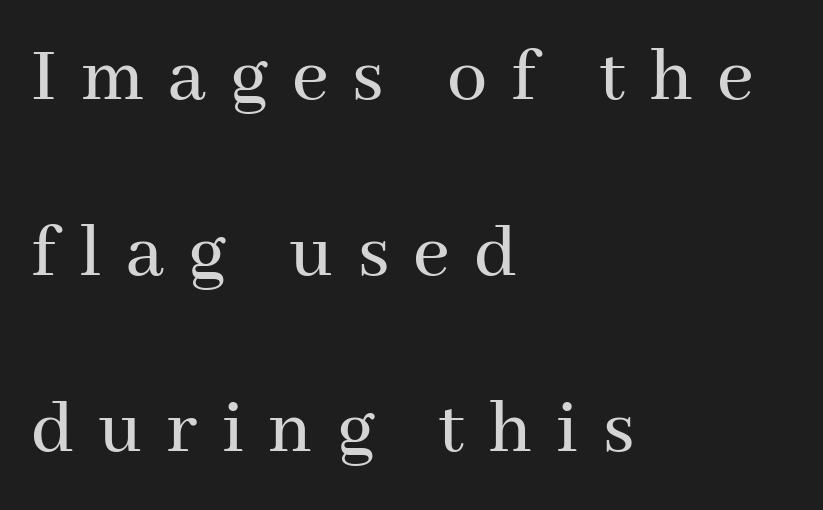
The passage is arranged the way most books set body copy — flush left. Whoever set this chose breathing room over compactness in the vertical rhythm. Every stem runs plumb, perpendicular to the baseline. The letters carry serifs — small finishing strokes at the ends of their stems. Compared with typical body copy, the letter spacing here is much looser. Words float on clear page, feet unadorned.
